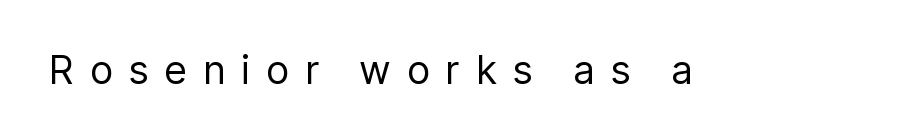
{"serif": "no", "italic": "no", "bold": "no", "weight": "regular", "width": "normal", "stroke_contrast": "low", "x_height": "medium", "monospaced": "no", "underline": "no", "letter_spacing": "wide", "letter_spacing_em": 0.4, "glyph_px": 39}
